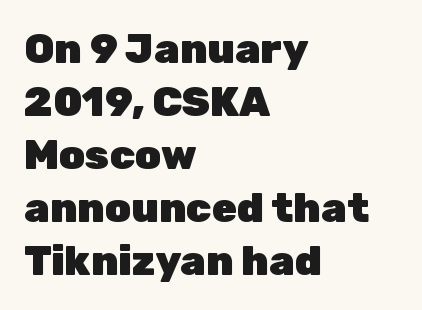
Beneath every word, the page is bare. You can tell from the bare stems that sans-serif type was used. Tall strokes in this sample are plumb rather than angled. Emphasis by weight is at full strength: bold. Leftover space on each line is placed entirely after the last word. Is this a fixed-width face? No — the glyphs have proportional, varying widths.
